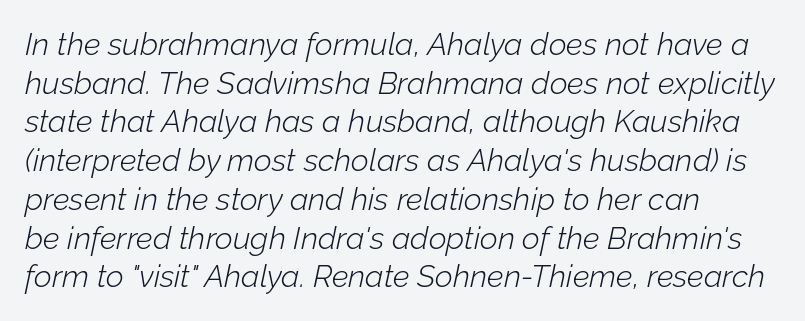
{"italic": "yes", "lean": "right", "slant_degrees": 12, "bold": "no", "weight": "light", "width": "normal", "stroke_contrast": "low", "x_height": "medium", "monospaced": "no", "underline": "no", "align": "left", "line_spacing": "normal", "line_spacing_ratio": 1.25, "letter_spacing": "normal", "letter_spacing_em": 0.0, "glyph_px": 31}
